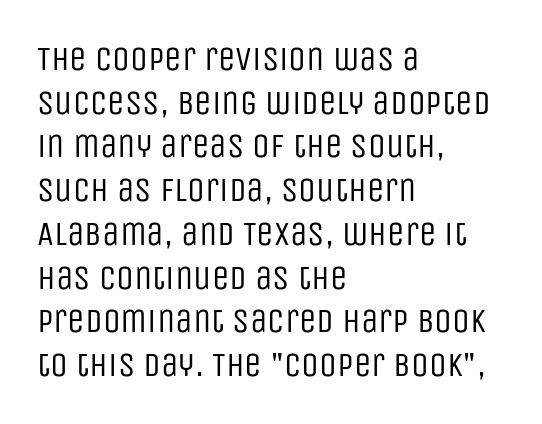
The image shows 35 px regular-weight, condensed sans-serif type, upright; set left-aligned, normal line spacing (1.25x), normal letter spacing, not underlined; low stroke contrast and a large x-height.
